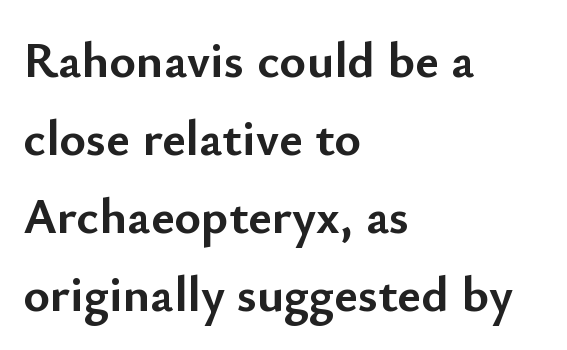
Q: Is the text bold? A: Yes.
Q: Is the text italic (slanted)? A: No, it is upright.
Q: Is the typeface a serif or a sans-serif typeface? A: Sans-serif.
Q: Is the text underlined? A: No.
Q: How is the paragraph aligned? A: Left-aligned.
Q: Is the spacing between letters normal or unusually wide? A: Normal.
Q: Is the spacing between lines tight, normal or loose? A: Normal.
Q: Width (condensed, normal, or wide)? A: Normal.
Q: Stroke contrast? A: Low.
Q: x-height? A: Small.
Q: Monospaced? A: No.
